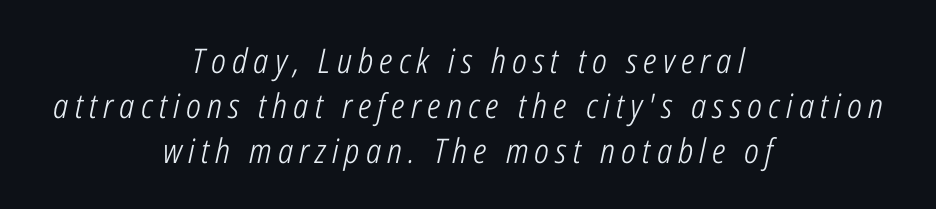
Q: Is the text bold? A: No.
Q: Is the text italic (slanted)? A: Yes, it leans right by about 12 degrees.
Q: Is the text underlined? A: No.
Q: How is the paragraph aligned? A: Centered.
Q: Is the spacing between lines tight, normal or loose? A: Normal.
Q: Width (condensed, normal, or wide)? A: Condensed.
Q: Stroke contrast? A: Low.
Q: x-height? A: Medium.
Q: Monospaced? A: No.
